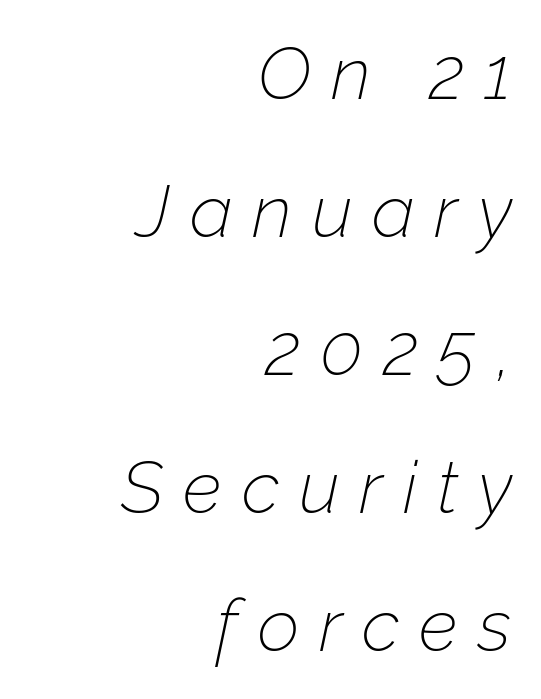
{"italic": "yes", "lean": "right", "slant_degrees": 12, "bold": "no", "weight": "thin", "width": "normal", "stroke_contrast": "low", "x_height": "medium", "monospaced": "no", "underline": "no", "align": "right", "line_spacing_ratio": 1.89, "letter_spacing": "wide", "letter_spacing_em": 0.27, "glyph_px": 73}
